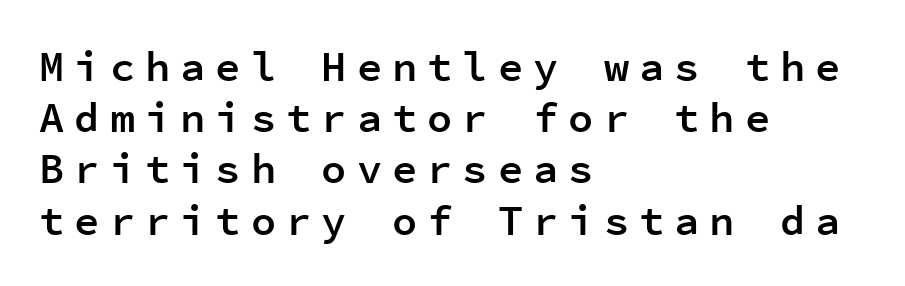
Note the uniform advance width — an 'i' takes as much space as an 'm'. Is there any slant? The stems are plumb. Rule under the text: the space is simply empty. Layout note: lines flush left. Typesetter's note: demi weight, one step under bold.
